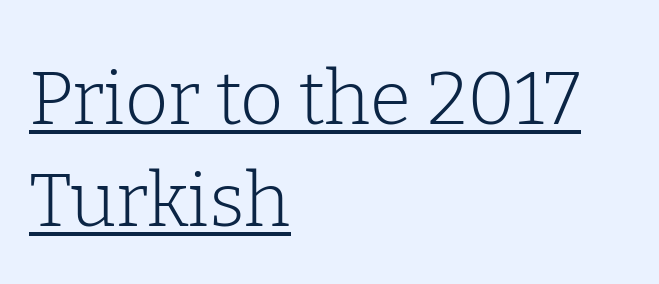
{"serif": "yes", "italic": "no", "bold": "no", "weight": "light", "width": "normal", "stroke_contrast": "low", "x_height": "medium", "monospaced": "no", "underline": "yes", "align": "left", "line_spacing": "normal", "line_spacing_ratio": 1.36, "letter_spacing": "normal", "letter_spacing_em": 0.0, "glyph_px": 75}
